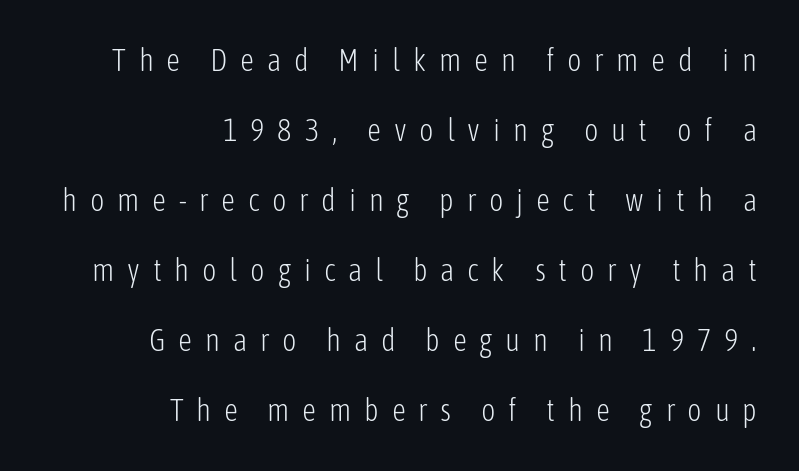
Q: Is the text bold? A: No.
Q: Is the text italic (slanted)? A: No, it is upright.
Q: Is the typeface a serif or a sans-serif typeface? A: Sans-serif.
Q: Is the text underlined? A: No.
Q: How is the paragraph aligned? A: Right-aligned.
Q: Is the spacing between letters normal or unusually wide? A: Unusually wide.
Q: Is the spacing between lines tight, normal or loose? A: Loose.
Q: Width (condensed, normal, or wide)? A: Condensed.
Q: Stroke contrast? A: Low.
Q: x-height? A: Medium.
Q: Monospaced? A: No.
